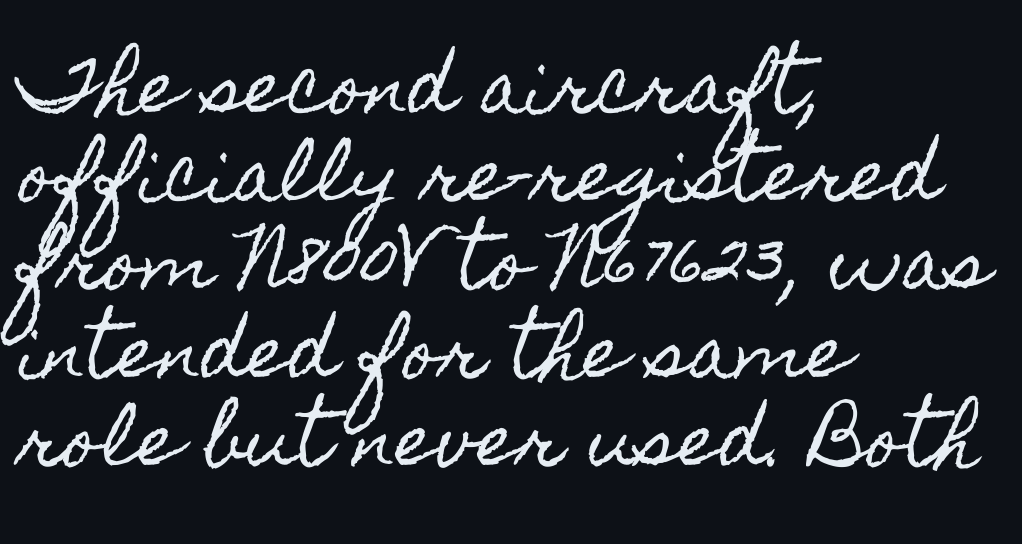
{"width": "condensed", "x_height": "small", "monospaced": "no", "underline": "no", "align": "left", "line_spacing": "normal", "line_spacing_ratio": 1.26, "letter_spacing": "normal", "letter_spacing_em": 0.0, "glyph_px": 70}
